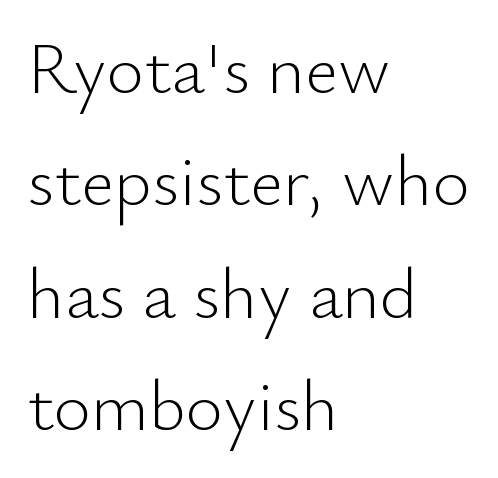
Q: Is the text bold? A: No.
Q: Is the text italic (slanted)? A: No, it is upright.
Q: Is the typeface a serif or a sans-serif typeface? A: Sans-serif.
Q: Is the text underlined? A: No.
Q: How is the paragraph aligned? A: Left-aligned.
Q: Is the spacing between letters normal or unusually wide? A: Normal.
Q: Is the spacing between lines tight, normal or loose? A: Normal.
Q: Width (condensed, normal, or wide)? A: Normal.
Q: Stroke contrast? A: Low.
Q: x-height? A: Small.
Q: Monospaced? A: No.
